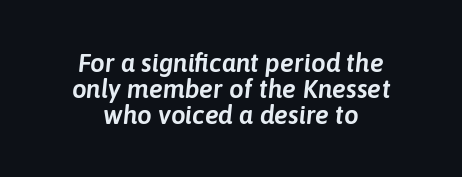
Q: Is the text italic (slanted)? A: Yes, it leans right by about 6 degrees.
Q: Is the text underlined? A: No.
Q: How is the paragraph aligned? A: Centered.
Q: Is the spacing between letters normal or unusually wide? A: Normal.
Q: Is the spacing between lines tight, normal or loose? A: Tight.
